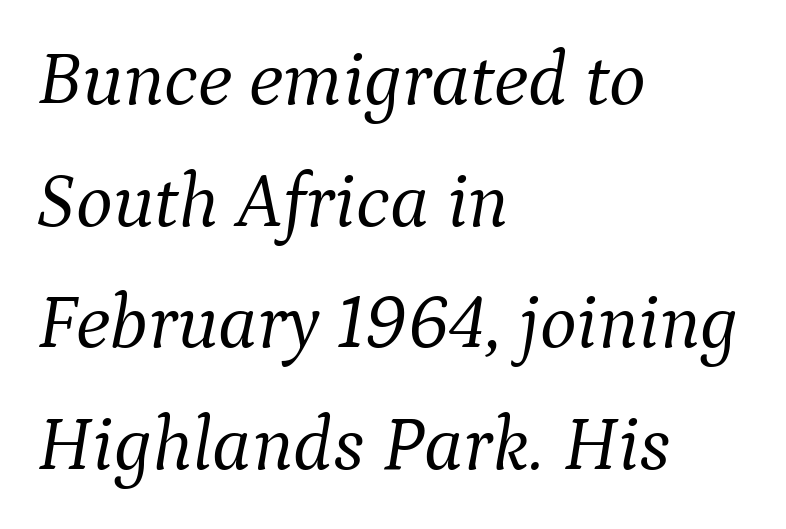
{"serif": "yes", "italic": "yes", "lean": "right", "slant_degrees": 9, "bold": "no", "weight": "light", "width": "normal", "stroke_contrast": "medium", "x_height": "medium", "monospaced": "no", "underline": "no", "align": "left", "line_spacing": "normal", "line_spacing_ratio": 1.56, "letter_spacing": "normal", "letter_spacing_em": 0.0, "glyph_px": 78}
